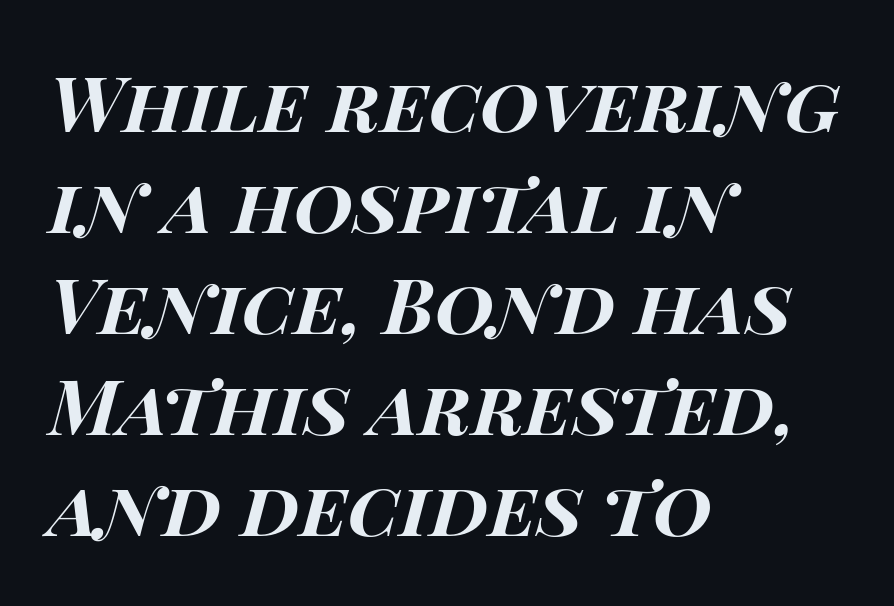
The image shows 76 px bold, wide type, italic (leaning right); set left-aligned, normal line spacing (1.33x), normal letter spacing, not underlined; high stroke contrast and a large x-height.
